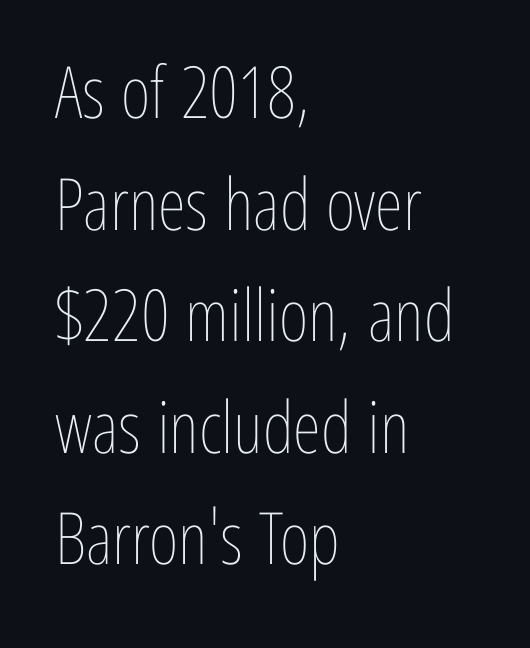
{"italic": "no", "bold": "no", "weight": "thin", "width": "condensed", "stroke_contrast": "low", "x_height": "medium", "monospaced": "no", "underline": "no", "align": "left", "line_spacing": "normal", "line_spacing_ratio": 1.55, "letter_spacing": "normal", "letter_spacing_em": 0.0, "glyph_px": 72}
